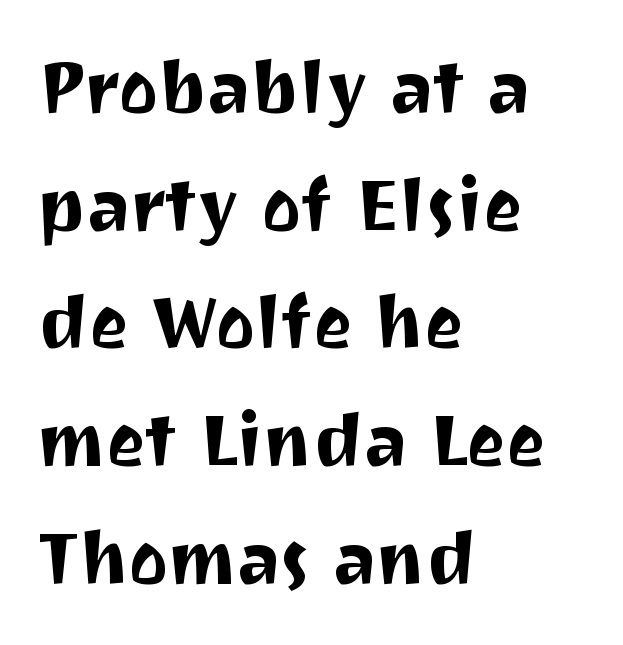
{"serif": "no", "italic": "no", "width": "normal", "stroke_contrast": "medium", "x_height": "medium", "monospaced": "no", "underline": "no", "align": "left", "line_spacing": "normal", "line_spacing_ratio": 1.59, "letter_spacing": "normal", "letter_spacing_em": 0.0, "glyph_px": 74}
